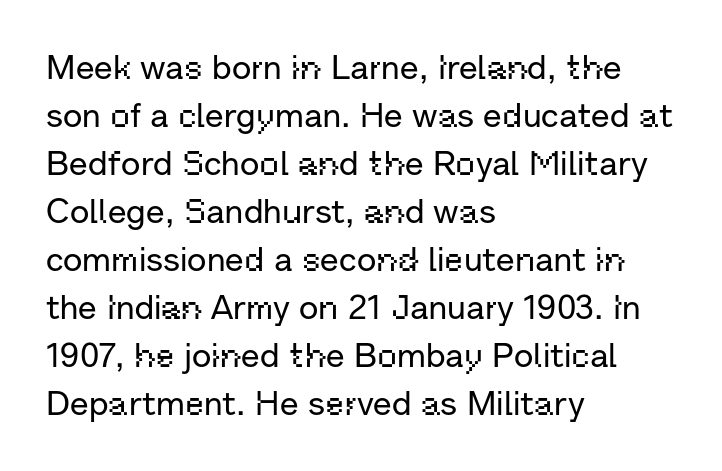
{"serif": "no", "italic": "no", "width": "normal", "stroke_contrast": "low", "x_height": "medium", "monospaced": "no", "underline": "no", "align": "left", "line_spacing": "normal", "line_spacing_ratio": 1.41, "letter_spacing": "normal", "letter_spacing_em": 0.0, "glyph_px": 34}
